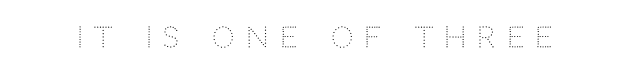
Tracking value appears strongly positive — letters spread wide. Unmarked baselines from the first word to the last. Nope, not italic — everything's standing straight. The face used here is proportionally spaced, like ordinary book or web type. Think standard paragraph weight, or any step lighter than that. The passage shown is typeset with a sans-serif family.
